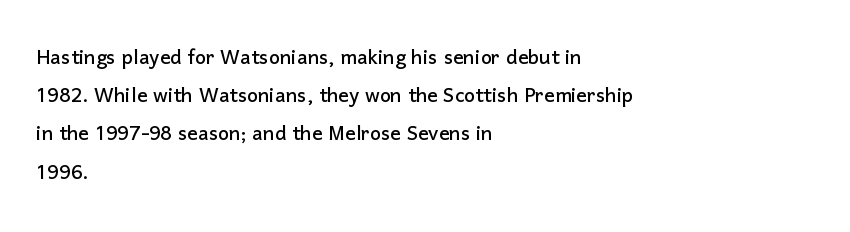
Glance below the letters and you will spot only blank space. Interline gaps are of average width in this sample. The type sits square on the baseline with zero lean. The text block is weighted toward the left margin, trailing off unevenly rightward. These lines keep a tight, regular rhythm from letter to letter.
